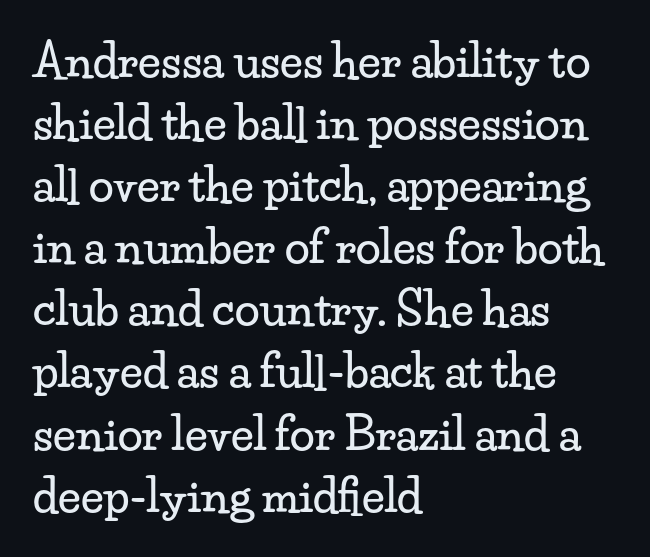
Is there much room between lines? A standard amount, neither cramped nor airy. Looks like regular typesetting: each glyph gets only the width it needs. Rule under the text: the space is simply empty. Examine the stroke ends and you'll spot serifs. This rendering leaves character spacing at its baseline value. Left-aligned paragraph, ragged on the right.
